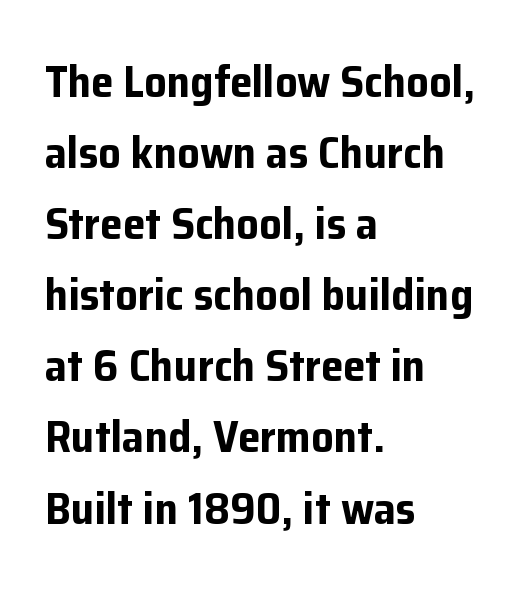
Stroke thickness is high; the sample reads as a true bold. In CSS terms this would be text-align: left. Each letter keeps its own natural width here, so spacing adapts to shape. Observe the ordinary spacing: letters are neighbours, not strangers. The glyphs in this specimen are sans serif.
